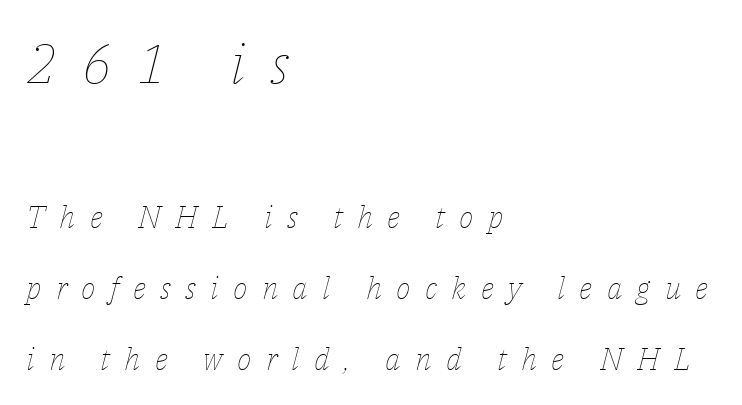
Q: Is the text bold? A: No.
Q: Is the text italic (slanted)? A: Yes, it leans right by about 14 degrees.
Q: Is the text underlined? A: No.
Q: How is the paragraph aligned? A: Left-aligned.
Q: Is the spacing between letters normal or unusually wide? A: Unusually wide.
Q: Is the spacing between lines tight, normal or loose? A: Loose.
Q: Which block of text is set in a larger size, the first (top) or the second (bottom)? A: The first (top) one.
Q: Width (condensed, normal, or wide)? A: Normal.
Q: Stroke contrast? A: Low.
Q: x-height? A: Medium.
Q: Monospaced? A: No.
